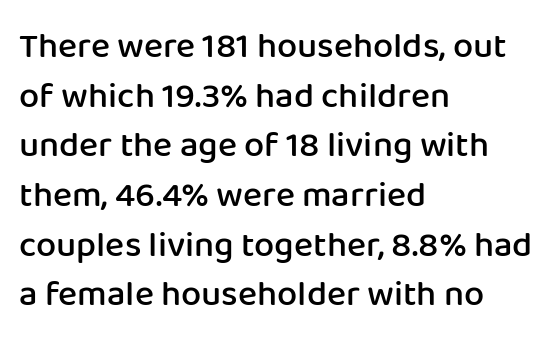
Inter-character spacing is left at the font's built-in metrics. This sample has the flowing, uneven cadence of proportional lettering. Does the copy run flush right? No — it runs flush left. This is the in-between weight designers call semibold or demi.
